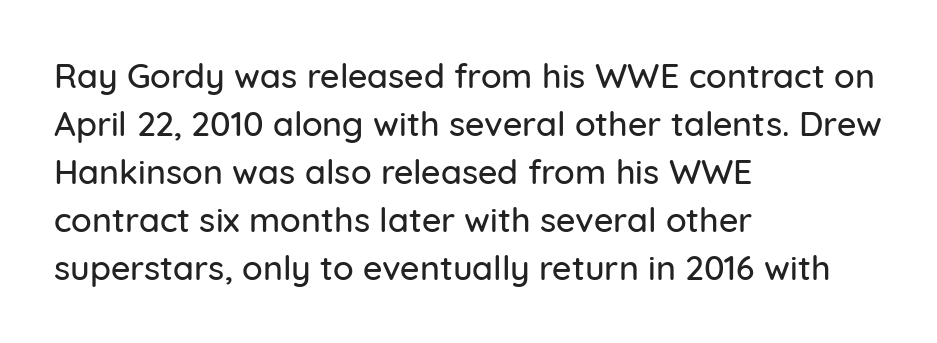
Do the characters align in a grid? No, the font is proportional. Tracking here is standard; glyphs follow each other at the usual distance. Type without underlining. Font category for this specimen: sans-serif. A student would call this left alignment; a typographer would say flush left, rag right.
